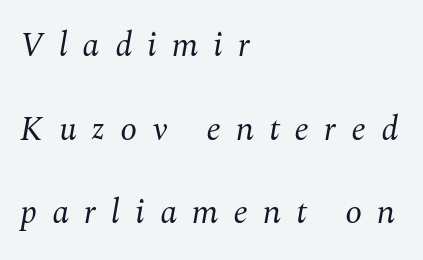
{"serif": "yes", "italic": "yes", "lean": "right", "slant_degrees": 10, "bold": "no", "weight": "regular", "width": "normal", "stroke_contrast": "medium", "x_height": "medium", "monospaced": "no", "underline": "no", "align": "left", "line_spacing": "loose", "line_spacing_ratio": 2.46, "letter_spacing": "wide", "letter_spacing_em": 0.44, "glyph_px": 34}
